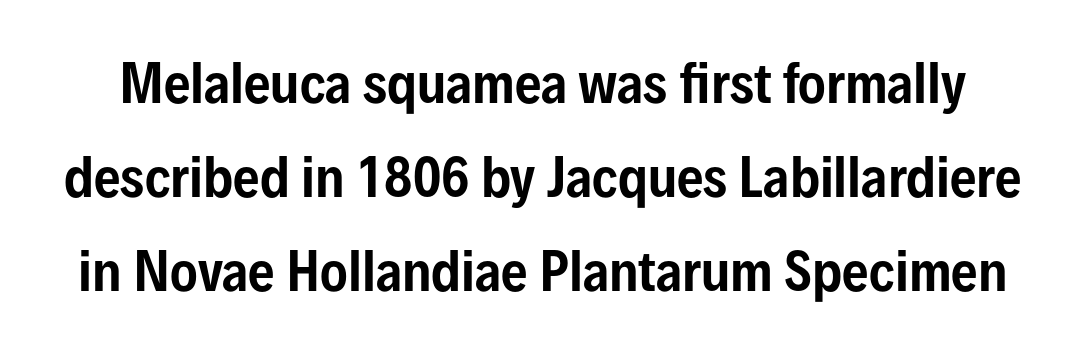
Q: Is the text italic (slanted)? A: No, it is upright.
Q: Is the typeface a serif or a sans-serif typeface? A: Sans-serif.
Q: Is the text underlined? A: No.
Q: Is the spacing between letters normal or unusually wide? A: Normal.
Q: Width (condensed, normal, or wide)? A: Condensed.
Q: Stroke contrast? A: Low.
Q: x-height? A: Medium.
Q: Monospaced? A: No.
